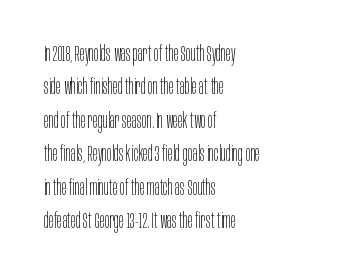
The image shows 21 px text type, upright; set left-aligned, normal line spacing (1.59x), normal letter spacing, not underlined.
